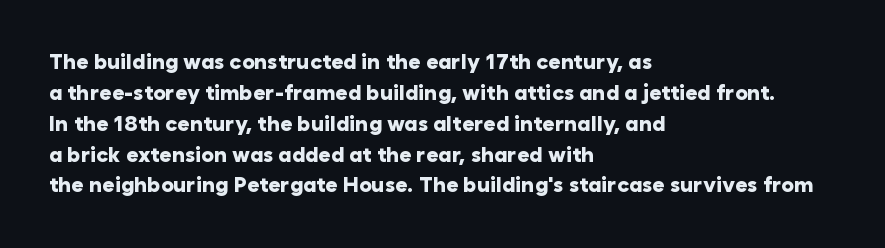
The image shows 21 px bold type, upright; set left-aligned, normal line spacing (1.47x), normal letter spacing, not underlined.
